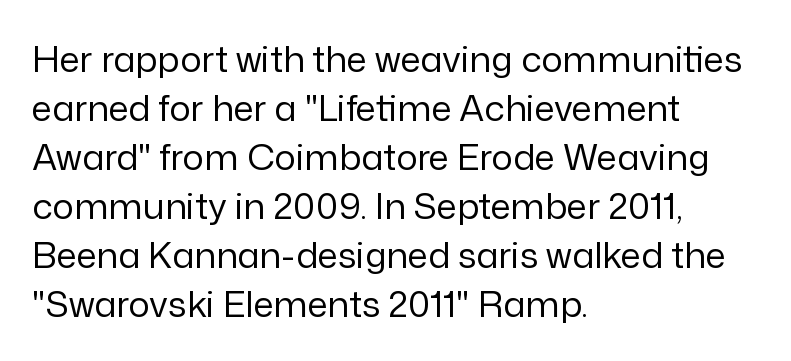
The image shows 36 px regular-weight sans-serif type, upright; set left-aligned, normal line spacing (1.36x), normal letter spacing, not underlined; low stroke contrast and a medium x-height.
